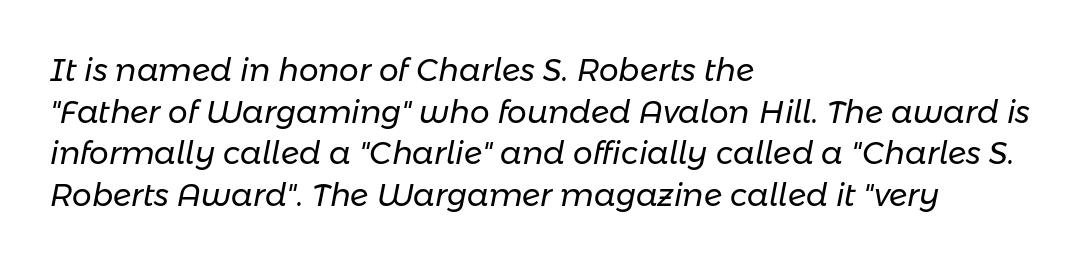
Here the glyphs are tracked normally, forming tight word shapes. The gap between lines stays unmarked. Is there much room between lines? A standard amount, neither cramped nor airy. Stem width sits at or under what a default text font uses. If you drew a ruler down the left edge, every line would touch it. The passage shown leans; its letterforms are oblique.
